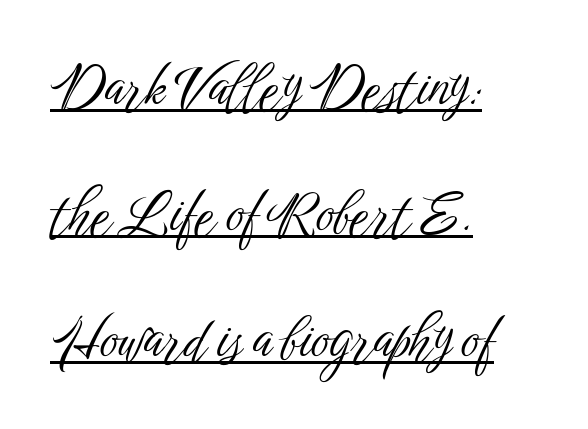
The image shows 56 px light, condensed sans-serif type; set left-aligned, loose line spacing (2.25x), normal letter spacing, underlined; low stroke contrast and a medium x-height.
